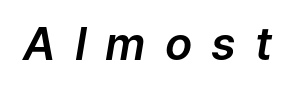
{"italic": "yes", "lean": "right", "slant_degrees": 9, "width": "normal", "stroke_contrast": "low", "x_height": "medium", "monospaced": "no", "underline": "no", "letter_spacing": "wide", "letter_spacing_em": 0.42, "glyph_px": 45}
